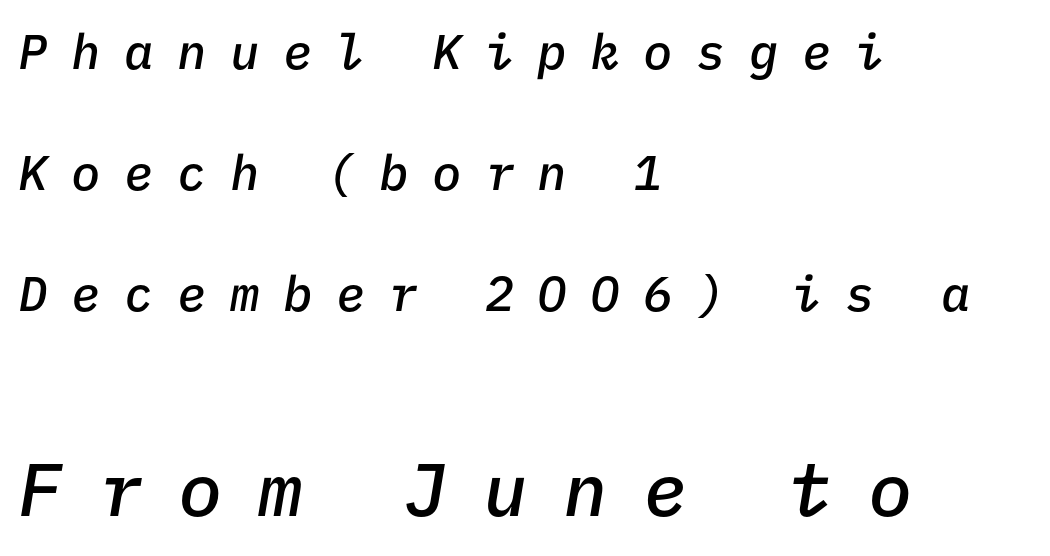
Line starts are locked; line ends wander. Honestly, the rows look like they've been pulled way apart. Two sizes are in play, and the larger belongs to the second block. Would a proofreader flag this as italicized? Yes.
